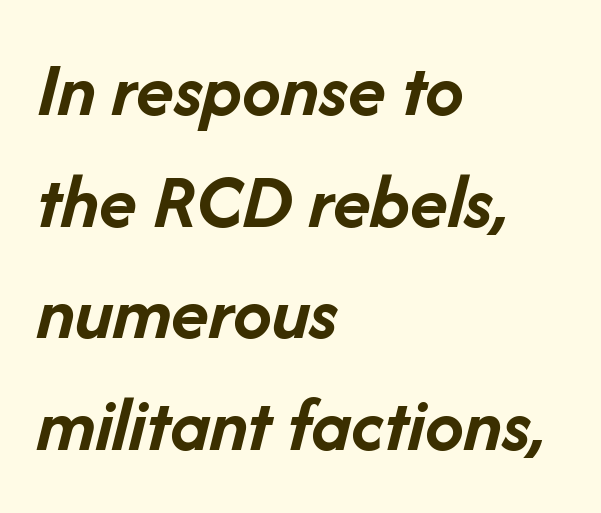
The image shows 78 px semibold type, italic (leaning right); set left-aligned, normal line spacing (1.43x), normal letter spacing, not underlined; low stroke contrast and a medium x-height.
